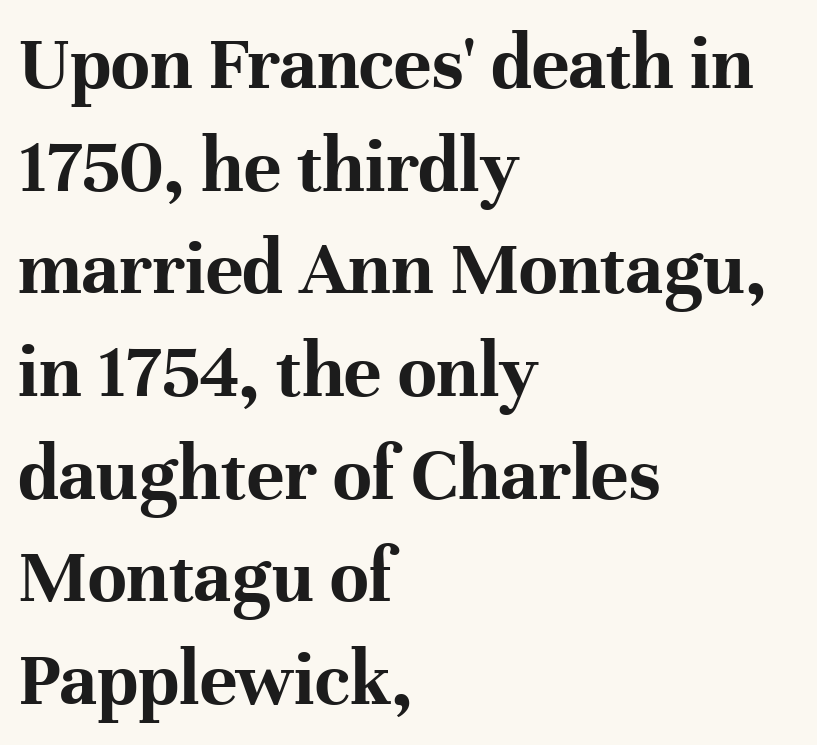
The passage shown is typed in a proportional face where columns would drift. These lines stack with their left ends in a neat column. In terms of letterspacing, this is plain default setting. Are there feet on the stems? There are — it's a serif. Every stem runs plumb, perpendicular to the baseline. The passage shown is not underscored anywhere.
